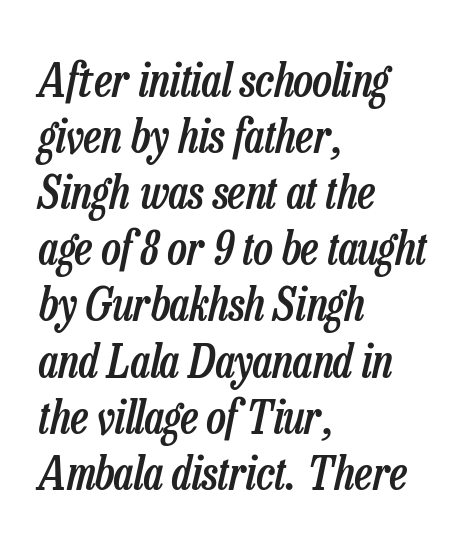
The image shows 46 px semibold, condensed type, italic (leaning right); set left-aligned, line spacing 1.22x, normal letter spacing, not underlined; low stroke contrast and a medium x-height.
